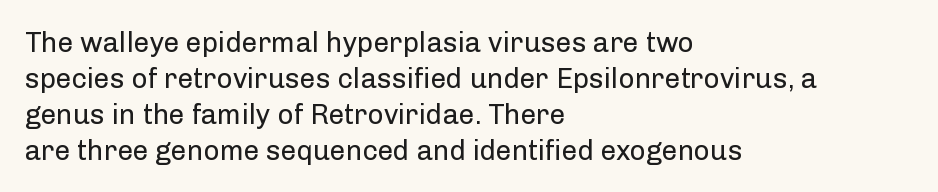
{"serif": "no", "italic": "no", "bold": "no", "weight": "regular", "width": "normal", "stroke_contrast": "low", "x_height": "medium", "monospaced": "no", "underline": "no", "align": "left", "line_spacing": "normal", "line_spacing_ratio": 1.28, "letter_spacing": "normal", "letter_spacing_em": 0.0, "glyph_px": 28}
